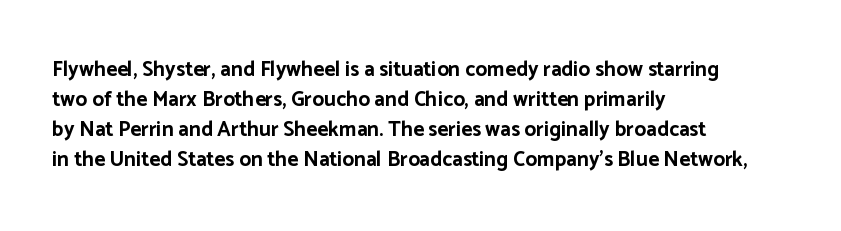
The font's upright variant was chosen for this text. These lines keep a tight, regular rhythm from letter to letter. Notice how thick the strokes are: this is what a full bold looks like. These lines sit exactly where default settings would place them.
